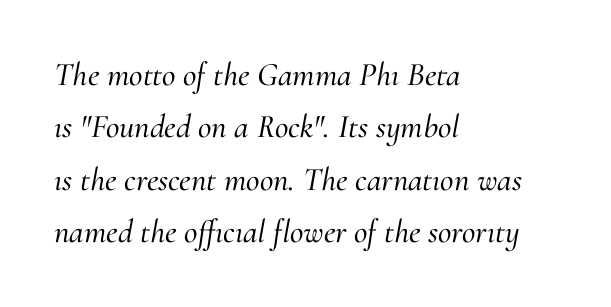
Q: Is the text italic (slanted)? A: Yes, it leans right by about 10 degrees.
Q: Is the typeface a serif or a sans-serif typeface? A: Serif.
Q: Is the text underlined? A: No.
Q: How is the paragraph aligned? A: Left-aligned.
Q: Is the spacing between letters normal or unusually wide? A: Normal.
Q: Is the spacing between lines tight, normal or loose? A: Normal.
Q: Width (condensed, normal, or wide)? A: Normal.
Q: Stroke contrast? A: Medium.
Q: x-height? A: Small.
Q: Monospaced? A: No.
